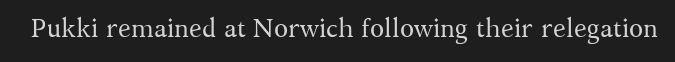
{"italic": "no", "bold": "no", "underline": "no", "letter_spacing": "normal", "letter_spacing_em": 0.0, "glyph_px": 26}
